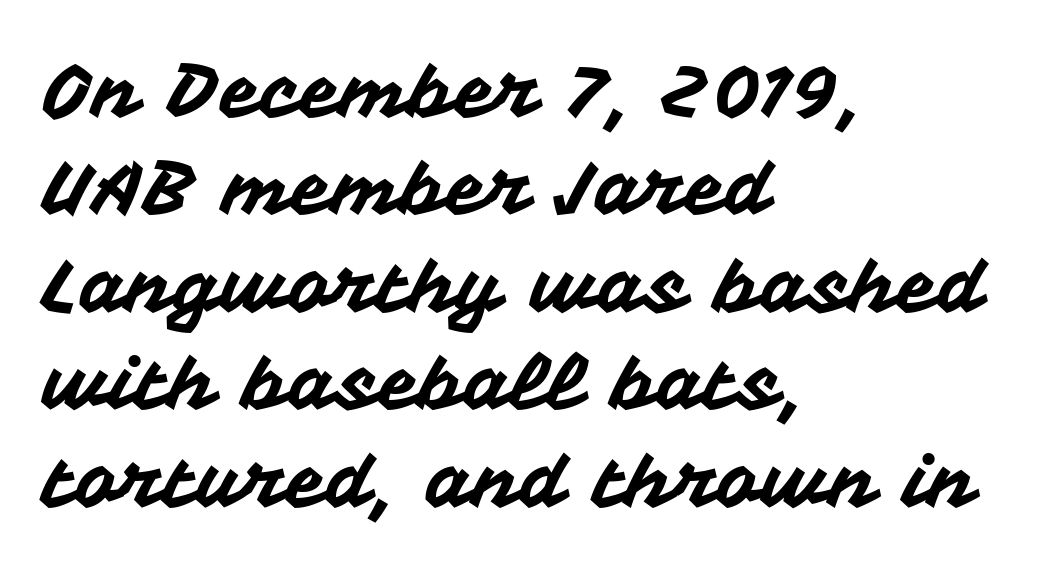
How would I describe the line gaps? Plain and ordinary. The specimen omits any rule beneath the text block's lines. Each letter keeps its own natural width here, so spacing adapts to shape. Here the glyphs are tracked normally, forming tight word shapes. The compositor pushed each line to the left boundary.
